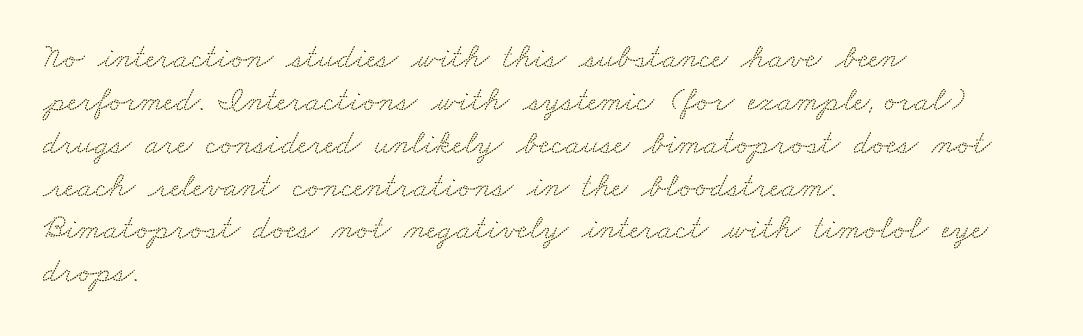
The image shows 34 px wide serif type; set left-aligned, normal line spacing (1.26x), normal letter spacing, not underlined; low stroke contrast and a small x-height.
